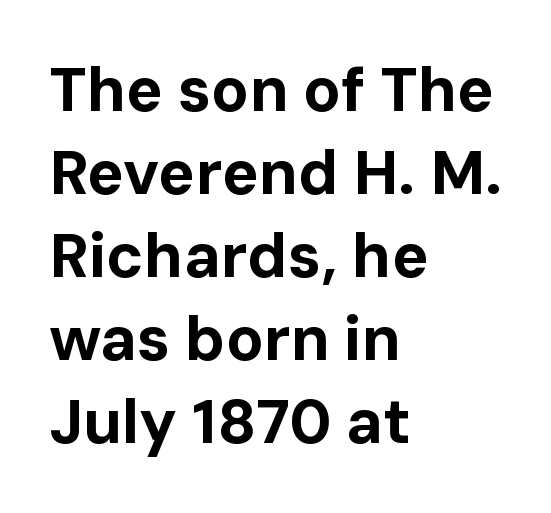
Q: Is the text bold? A: Yes.
Q: Is the text italic (slanted)? A: No, it is upright.
Q: Is the typeface a serif or a sans-serif typeface? A: Sans-serif.
Q: Is the text underlined? A: No.
Q: How is the paragraph aligned? A: Left-aligned.
Q: Is the spacing between letters normal or unusually wide? A: Normal.
Q: Is the spacing between lines tight, normal or loose? A: Normal.
Q: Width (condensed, normal, or wide)? A: Normal.
Q: Stroke contrast? A: Low.
Q: x-height? A: Medium.
Q: Monospaced? A: No.
